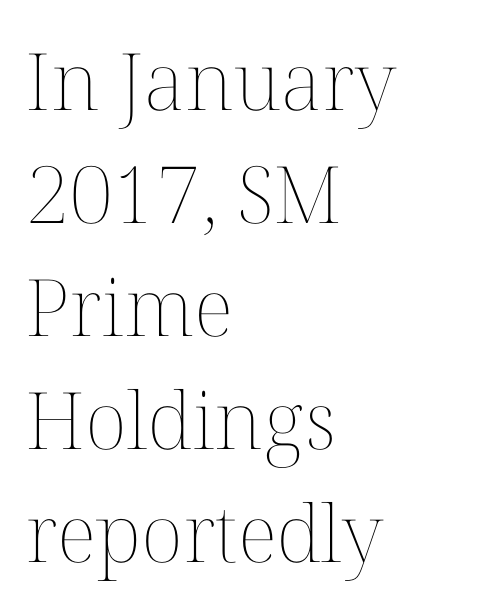
Q: Is the text bold? A: No.
Q: Is the text italic (slanted)? A: No, it is upright.
Q: Is the text underlined? A: No.
Q: How is the paragraph aligned? A: Left-aligned.
Q: Is the spacing between letters normal or unusually wide? A: Normal.
Q: Is the spacing between lines tight, normal or loose? A: Normal.
Q: Width (condensed, normal, or wide)? A: Normal.
Q: Stroke contrast? A: Medium.
Q: x-height? A: Medium.
Q: Monospaced? A: No.
